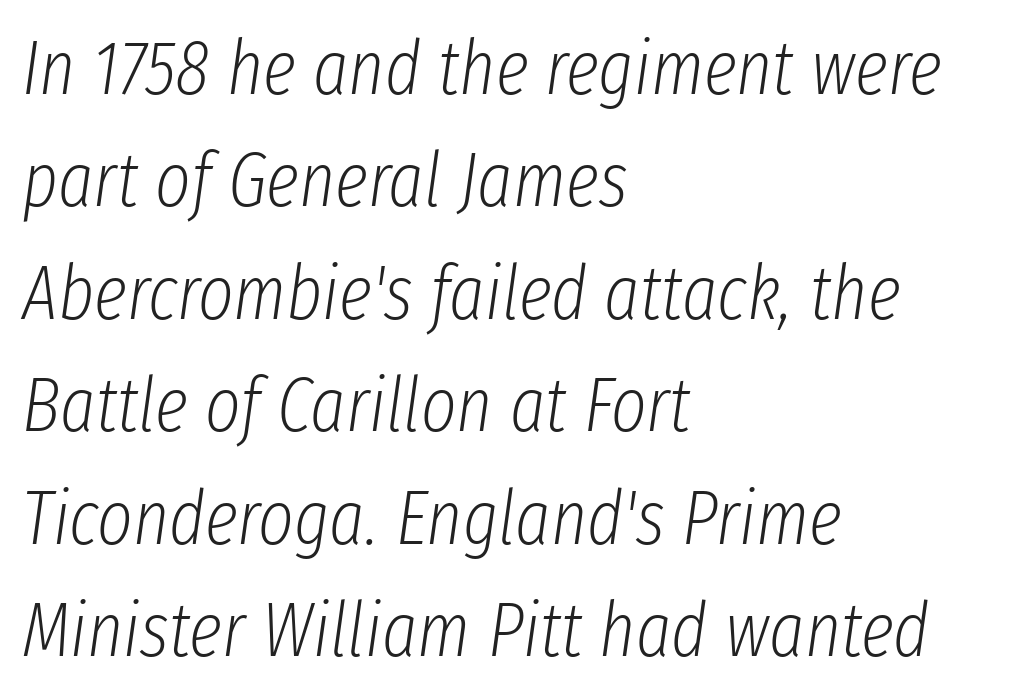
Q: Is the text bold? A: No.
Q: Is the text italic (slanted)? A: Yes, it leans right by about 8 degrees.
Q: Is the text underlined? A: No.
Q: How is the paragraph aligned? A: Left-aligned.
Q: Is the spacing between letters normal or unusually wide? A: Normal.
Q: Is the spacing between lines tight, normal or loose? A: Normal.
Q: Width (condensed, normal, or wide)? A: Condensed.
Q: Stroke contrast? A: Low.
Q: x-height? A: Medium.
Q: Monospaced? A: No.
